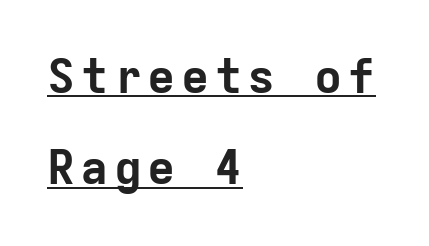
Q: Is the text bold? A: Yes.
Q: Is the text italic (slanted)? A: No, it is upright.
Q: Is the typeface a serif or a sans-serif typeface? A: Sans-serif.
Q: Is the text underlined? A: Yes.
Q: How is the paragraph aligned? A: Left-aligned.
Q: Is the spacing between lines tight, normal or loose? A: Loose.
Q: Width (condensed, normal, or wide)? A: Normal.
Q: Stroke contrast? A: Low.
Q: x-height? A: Medium.
Q: Monospaced? A: Yes.
